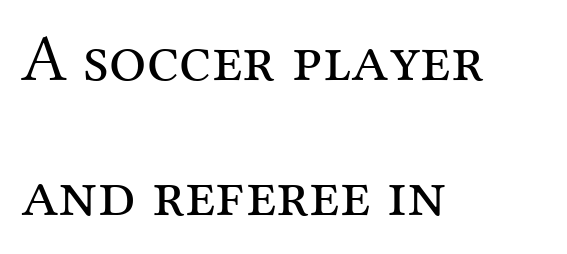
Default kerning and tracking; the words read as compact shapes. Stems here are at most as thick as an everyday book face. The leading is generous, giving the passage an open texture. Characters remain perfectly vertical along every line. Visually the block forms a straight wall on the left and a jagged coastline on the right. What kind of face is this? One with serifs.
